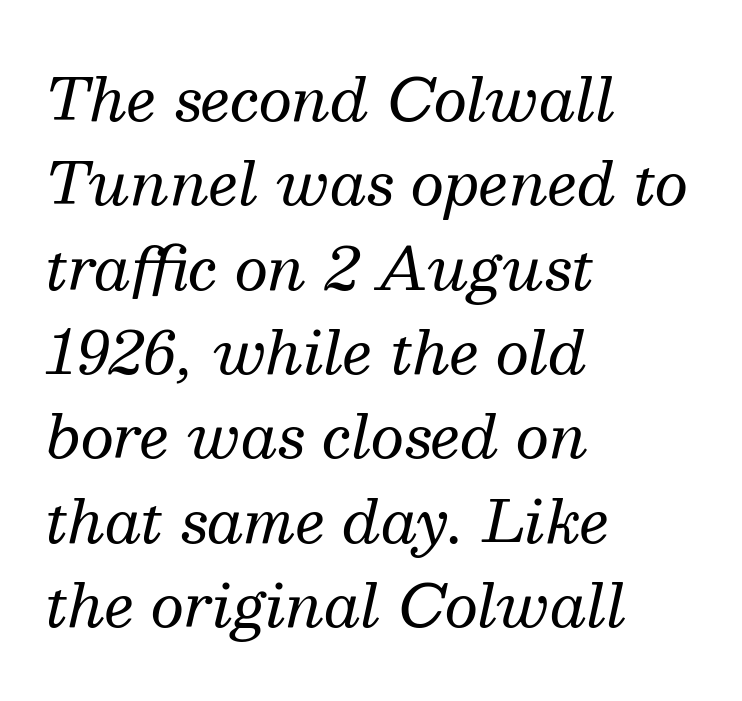
Q: Is the text bold? A: No.
Q: Is the text italic (slanted)? A: Yes, it leans right by about 13 degrees.
Q: Is the typeface a serif or a sans-serif typeface? A: Serif.
Q: Is the text underlined? A: No.
Q: How is the paragraph aligned? A: Left-aligned.
Q: Is the spacing between letters normal or unusually wide? A: Normal.
Q: Is the spacing between lines tight, normal or loose? A: Normal.
Q: Width (condensed, normal, or wide)? A: Normal.
Q: Stroke contrast? A: Medium.
Q: x-height? A: Medium.
Q: Monospaced? A: No.
